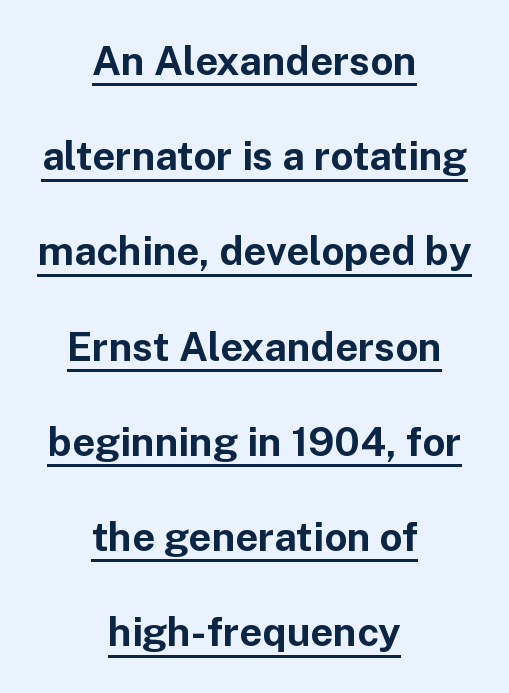
{"serif": "no", "italic": "no", "bold": "yes", "weight": "bold", "width": "normal", "stroke_contrast": "low", "x_height": "medium", "monospaced": "no", "underline": "yes", "align": "center", "line_spacing": "loose", "line_spacing_ratio": 2.38, "letter_spacing": "normal", "letter_spacing_em": 0.0, "glyph_px": 40}
